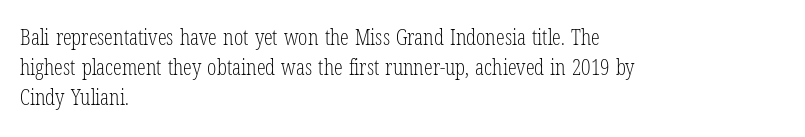
The image shows 22 px text type, upright; set left-aligned, normal line spacing (1.36x), normal letter spacing, not underlined.
